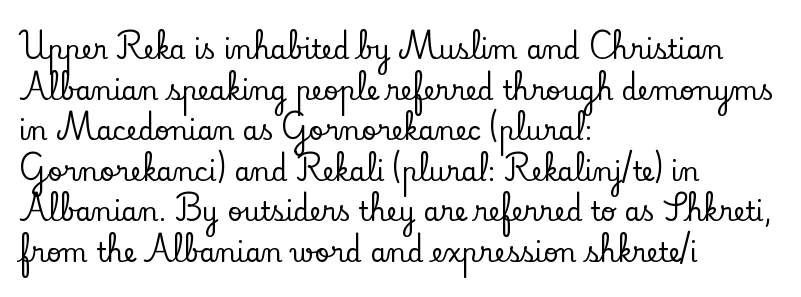
This rendering features lettering with no underline. How are the letters spaced? Ordinarily, with no added tracking. The setting favours the left margin, as ordinary paragraphs usually do. Does the lettering tilt? It doesn't — this is upright. Summary of vertical rhythm: regular, with standard interline spacing.
